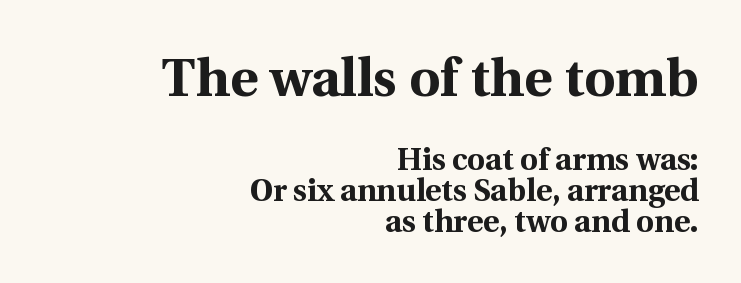
Q: Is the text bold? A: Yes.
Q: Is the text italic (slanted)? A: No, it is upright.
Q: Is the typeface a serif or a sans-serif typeface? A: Serif.
Q: Is the text underlined? A: No.
Q: How is the paragraph aligned? A: Right-aligned.
Q: Is the spacing between letters normal or unusually wide? A: Normal.
Q: Is the spacing between lines tight, normal or loose? A: Tight.
Q: Which block of text is set in a larger size, the first (top) or the second (bottom)? A: The first (top) one.
Q: Width (condensed, normal, or wide)? A: Normal.
Q: x-height? A: Medium.
Q: Monospaced? A: No.
